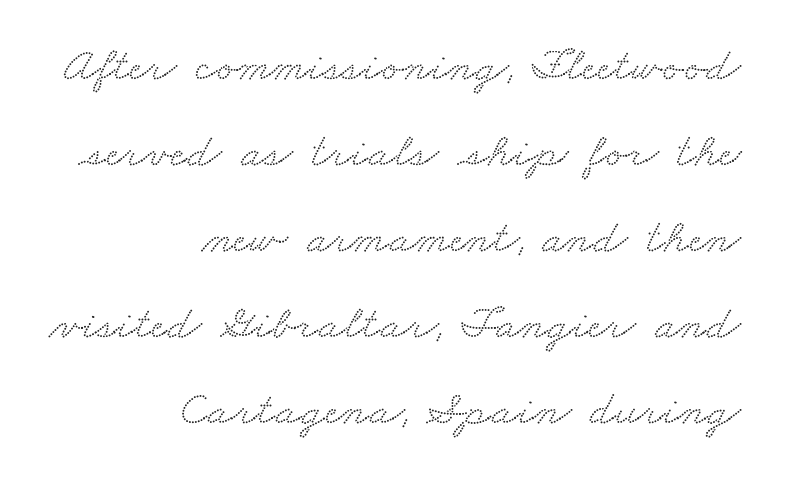
The image shows 48 px wide serif type; set right-aligned, line spacing 1.79x, normal letter spacing, not underlined; low stroke contrast and a small x-height.
